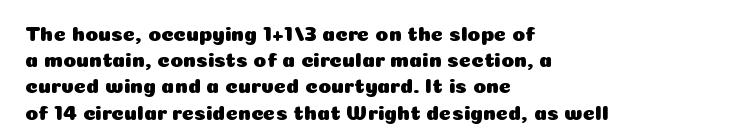
A typesetter would call this leading conventional body-copy spacing. Upright lettering throughout. This rendering uses left alignment, leaving the right contour irregular. The letterforms sit shoulder to shoulder at normal distance. Decoration check: the copy has no underline.
